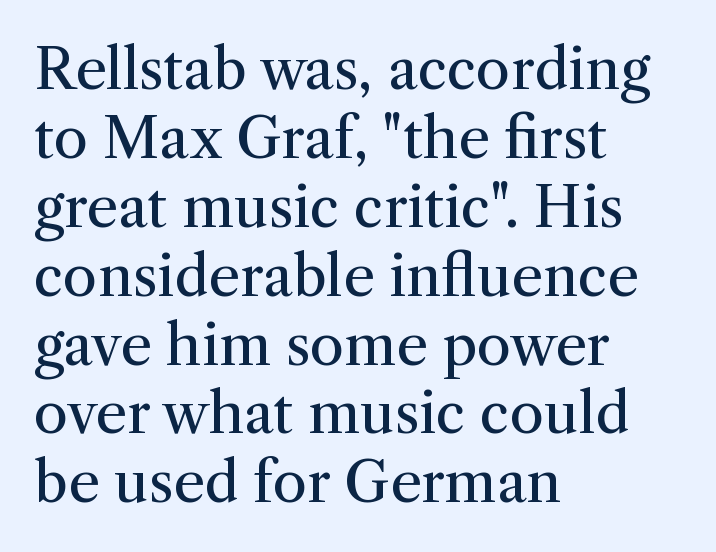
Q: Is the text bold? A: No.
Q: Is the text italic (slanted)? A: No, it is upright.
Q: Is the typeface a serif or a sans-serif typeface? A: Serif.
Q: Is the text underlined? A: No.
Q: How is the paragraph aligned? A: Left-aligned.
Q: Is the spacing between letters normal or unusually wide? A: Normal.
Q: Width (condensed, normal, or wide)? A: Normal.
Q: Stroke contrast? A: Medium.
Q: x-height? A: Medium.
Q: Monospaced? A: No.
